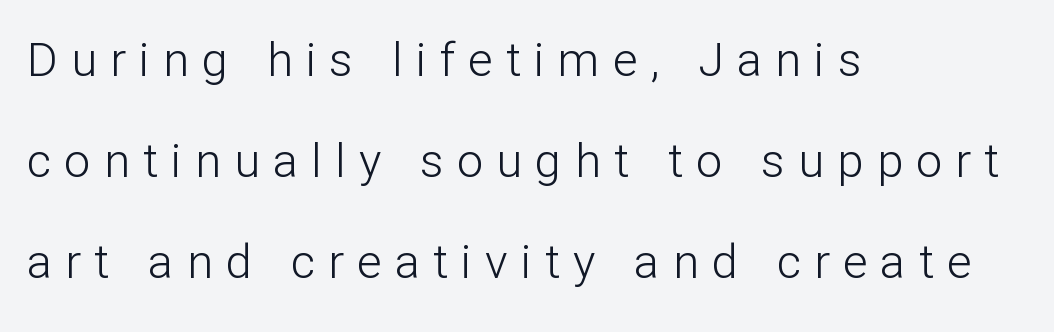
No heavy texture on the line: the type isn't bold. Words float on clear page, feet unadorned. Observe the absence of serifs on each vertical stroke in this sample. Reading down the column, the eye jumps a long way to each next line. Each letter keeps its own natural width here, so spacing adapts to shape. Is the block centered? No — it sits flush against the left margin.
